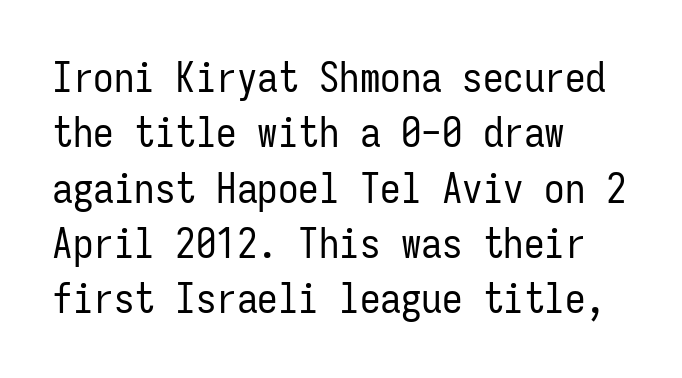
Q: Is the text bold? A: No.
Q: Is the text italic (slanted)? A: No, it is upright.
Q: Is the typeface a serif or a sans-serif typeface? A: Sans-serif.
Q: Is the text underlined? A: No.
Q: How is the paragraph aligned? A: Left-aligned.
Q: Is the spacing between letters normal or unusually wide? A: Normal.
Q: Is the spacing between lines tight, normal or loose? A: Normal.
Q: Width (condensed, normal, or wide)? A: Condensed.
Q: Stroke contrast? A: Low.
Q: x-height? A: Medium.
Q: Monospaced? A: Yes.
